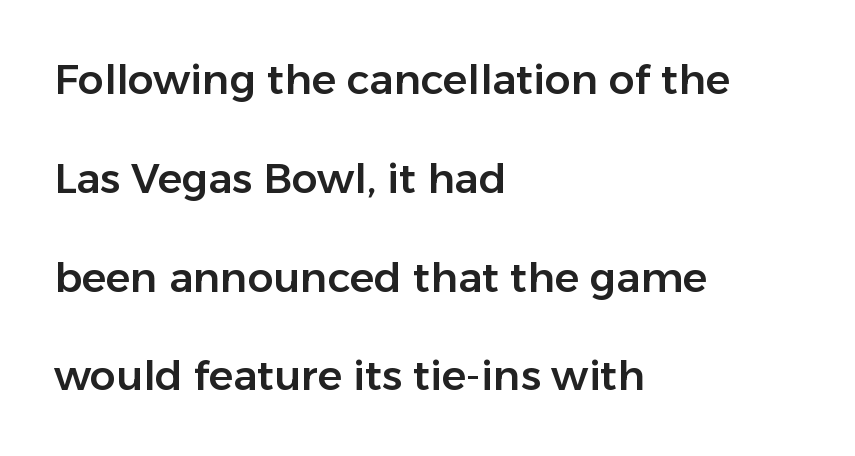
The image shows 41 px sans-serif type, upright; set left-aligned, loose line spacing (2.41x), normal letter spacing, not underlined; low stroke contrast and a medium x-height.
